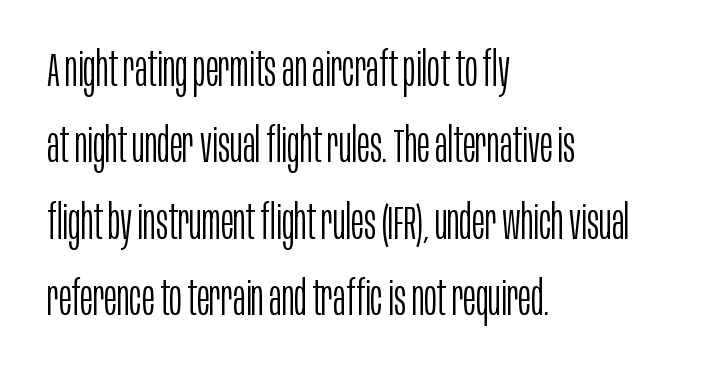
{"serif": "no", "italic": "no", "bold": "no", "weight": "light", "width": "condensed", "stroke_contrast": "low", "x_height": "large", "monospaced": "no", "underline": "no", "align": "left", "line_spacing": "normal", "line_spacing_ratio": 1.59, "letter_spacing": "normal", "letter_spacing_em": 0.0, "glyph_px": 48}
